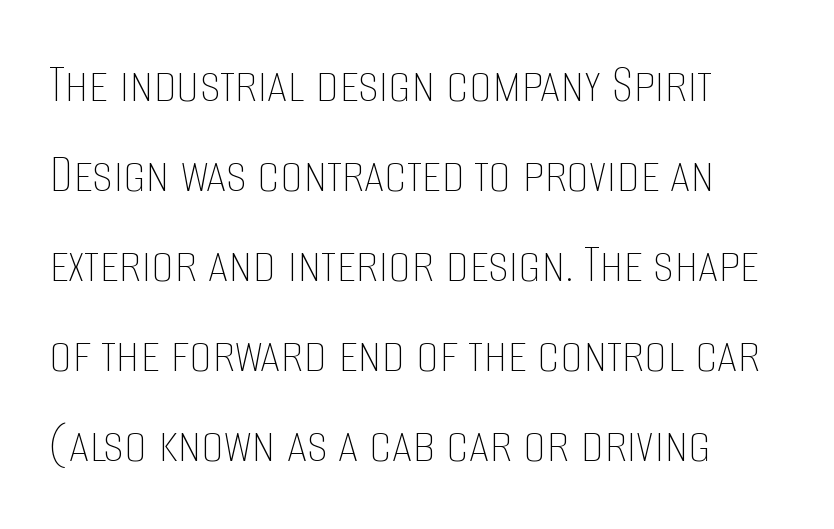
{"italic": "no", "bold": "no", "weight": "thin", "width": "condensed", "stroke_contrast": "low", "x_height": "large", "monospaced": "no", "underline": "no", "align": "left", "line_spacing": "normal", "line_spacing_ratio": 1.58, "letter_spacing": "normal", "letter_spacing_em": 0.0, "glyph_px": 57}
